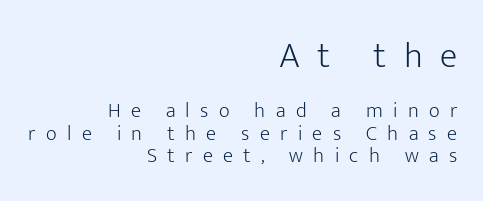
{"serif": "no", "italic": "no", "bold": "no", "weight": "light", "width": "normal", "stroke_contrast": "low", "x_height": "medium", "monospaced": "no", "underline": "no", "align": "right", "line_spacing": "tight", "line_spacing_ratio": 1.07, "letter_spacing": "wide", "letter_spacing_em": 0.49, "larger_block": "first", "size_ratio": 1.71, "glyph_px": 36}
